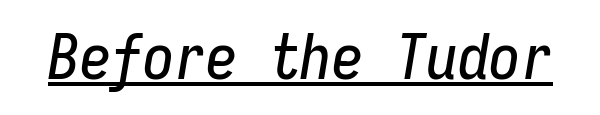
The image shows 63 px condensed type, italic (leaning right), monospaced; set normal letter spacing, underlined; low stroke contrast and a medium x-height.
